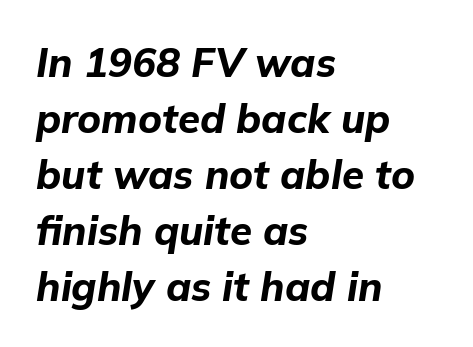
The ragged edge is on the right, which tells us the setting is flush left. Glyph-to-glyph distance matches everyday printed text. In terms of posture, this sample is oblique. The line-height multiplier appears to be the usual default. These words are printed bold, with thick strokes throughout. Here the designer chose a conventional face with non-uniform glyph widths.
